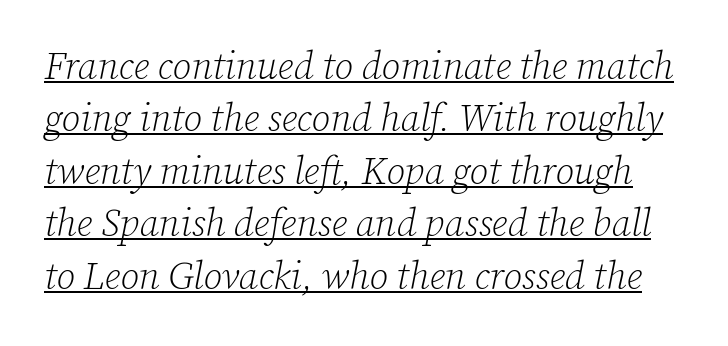
The image shows 38 px light serif type, italic (leaning right); set normal line spacing (1.38x), normal letter spacing, underlined; low stroke contrast and a medium x-height.
